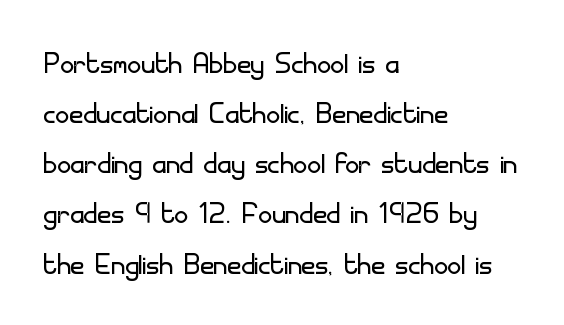
Q: Is the text bold? A: No.
Q: Is the text italic (slanted)? A: No, it is upright.
Q: Is the typeface a serif or a sans-serif typeface? A: Sans-serif.
Q: Is the text underlined? A: No.
Q: How is the paragraph aligned? A: Left-aligned.
Q: Is the spacing between letters normal or unusually wide? A: Normal.
Q: Is the spacing between lines tight, normal or loose? A: Normal.
Q: Width (condensed, normal, or wide)? A: Normal.
Q: Stroke contrast? A: Low.
Q: x-height? A: Small.
Q: Monospaced? A: No.
